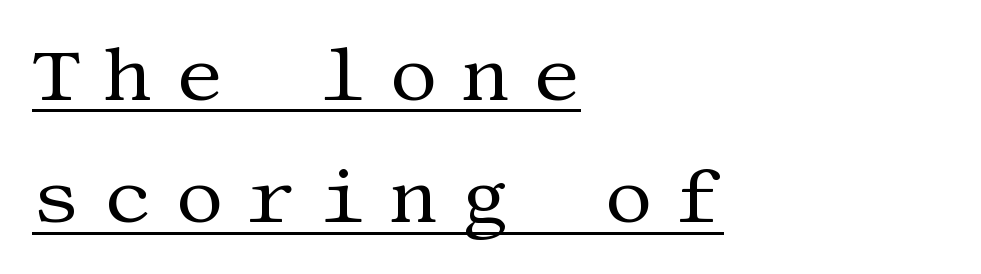
The image shows 76 px regular-weight serif type, upright; set left-aligned, normal line spacing (1.61x), unusually wide letter spacing (+0.3 em), underlined; medium stroke contrast and a large x-height.
